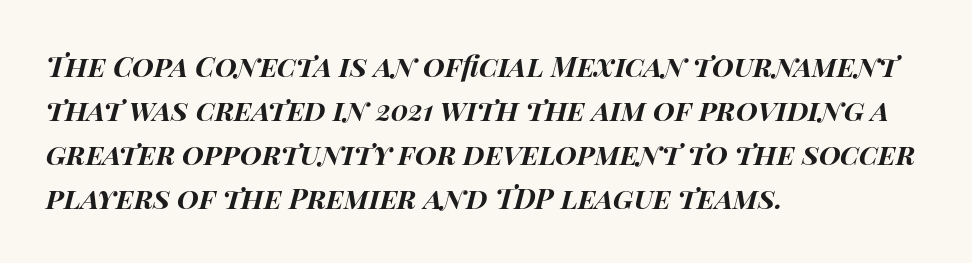
Q: Is the text bold? A: Yes.
Q: Is the text italic (slanted)? A: Yes, it leans right by about 14 degrees.
Q: Is the text underlined? A: No.
Q: How is the paragraph aligned? A: Left-aligned.
Q: Is the spacing between letters normal or unusually wide? A: Normal.
Q: Is the spacing between lines tight, normal or loose? A: Normal.
Q: Width (condensed, normal, or wide)? A: Wide.
Q: Stroke contrast? A: High.
Q: x-height? A: Large.
Q: Monospaced? A: No.
